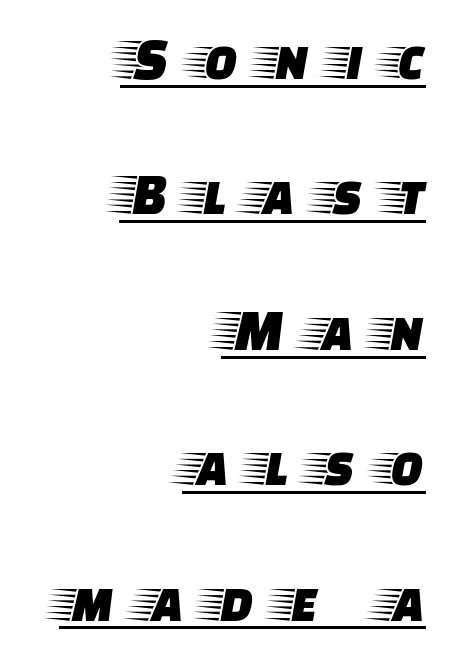
The image shows 61 px wide serif type; set right-aligned, loose line spacing (2.22x), unusually wide letter spacing (+0.39 em), underlined; low stroke contrast and a large x-height.
